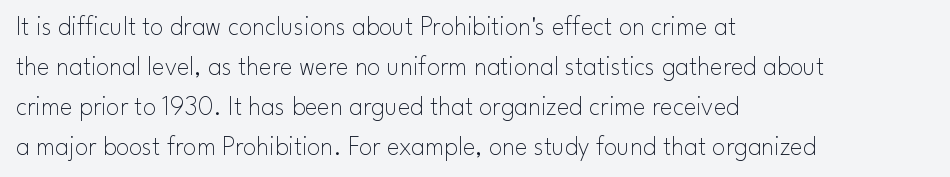
The image shows 27 px text type, upright; set left-aligned, normal line spacing (1.48x), normal letter spacing, not underlined.
